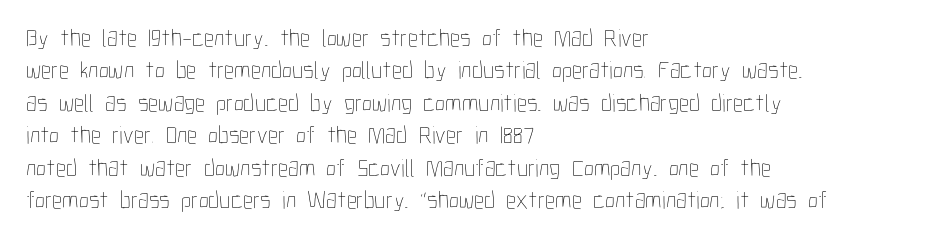
Q: Is the text bold? A: No.
Q: Is the text italic (slanted)? A: No, it is upright.
Q: Is the text underlined? A: No.
Q: How is the paragraph aligned? A: Left-aligned.
Q: Is the spacing between letters normal or unusually wide? A: Normal.
Q: Is the spacing between lines tight, normal or loose? A: Normal.
